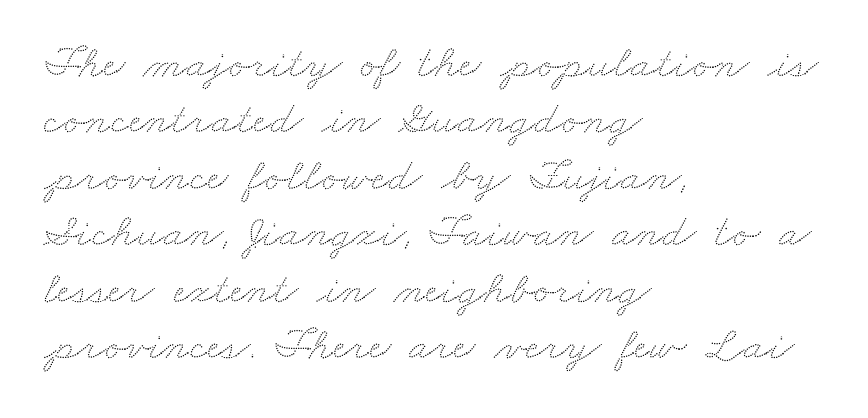
The image shows 47 px wide type; set left-aligned, line spacing 1.2x, normal letter spacing, not underlined; low stroke contrast and a small x-height.
